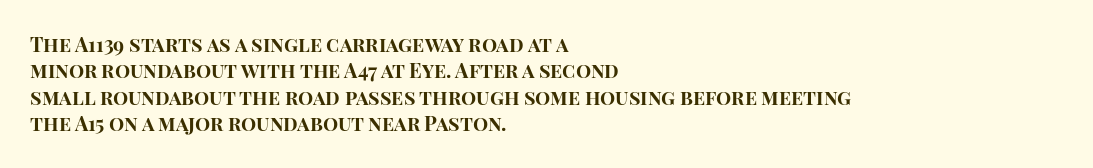
Q: Is the text bold? A: Yes.
Q: Is the text italic (slanted)? A: No, it is upright.
Q: Is the text underlined? A: No.
Q: How is the paragraph aligned? A: Left-aligned.
Q: Is the spacing between letters normal or unusually wide? A: Normal.
Q: Is the spacing between lines tight, normal or loose? A: Normal.
